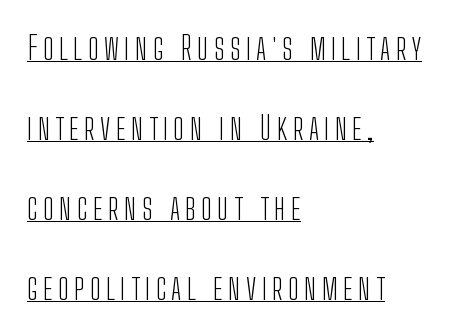
The image shows 33 px light, condensed sans-serif type, upright; set left-aligned, loose line spacing (2.42x), underlined; low stroke contrast and a medium x-height.
